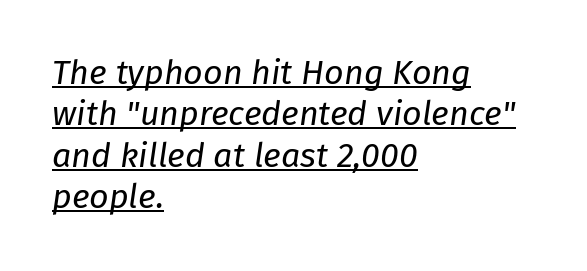
This rendering features underlined lettering. The letters sit at their default tracking, neither squeezed nor spread. Slant detected: the letters are inclined. A student would call this left alignment; a typographer would say flush left, rag right. Heaviness? Minimal to ordinary, like unemphasized prose.
